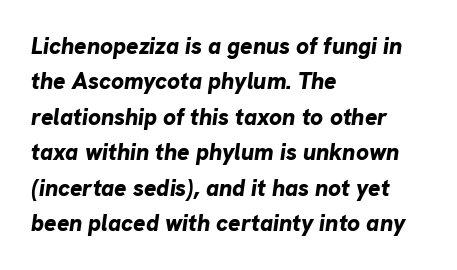
This sample uses an oblique cut, with every glyph tilted off the vertical. Glyph-to-glyph distance matches everyday printed text. The strip under each line holds only bare page. The passage shown stacks its lines at a standard gap. Is the type bold? Yes — the strokes are clearly thick and heavy.
